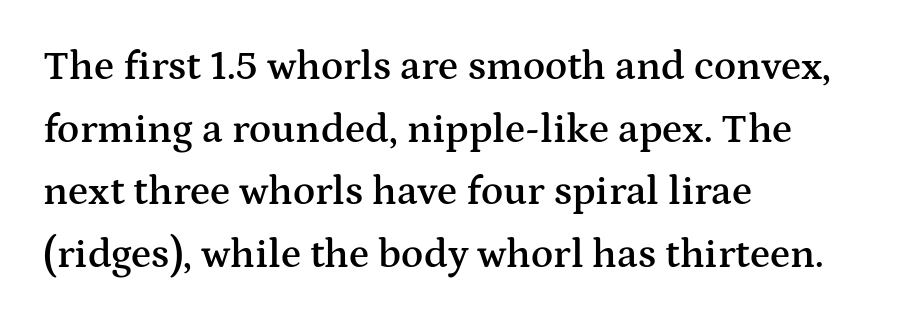
Q: Is the text bold? A: Semi-bold.
Q: Is the text italic (slanted)? A: No, it is upright.
Q: Is the typeface a serif or a sans-serif typeface? A: Serif.
Q: Is the text underlined? A: No.
Q: How is the paragraph aligned? A: Left-aligned.
Q: Is the spacing between letters normal or unusually wide? A: Normal.
Q: Is the spacing between lines tight, normal or loose? A: Normal.
Q: Width (condensed, normal, or wide)? A: Wide.
Q: Stroke contrast? A: Medium.
Q: x-height? A: Medium.
Q: Monospaced? A: No.
